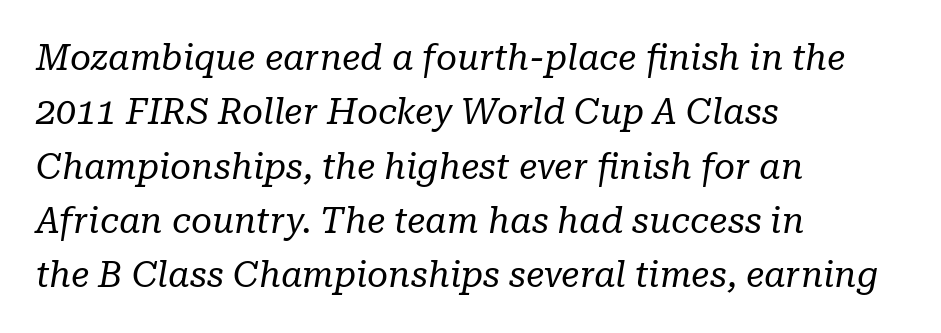
The image shows 36 px regular-weight serif type, italic (leaning right); set left-aligned, normal line spacing (1.51x), normal letter spacing, not underlined; low stroke contrast and a medium x-height.
